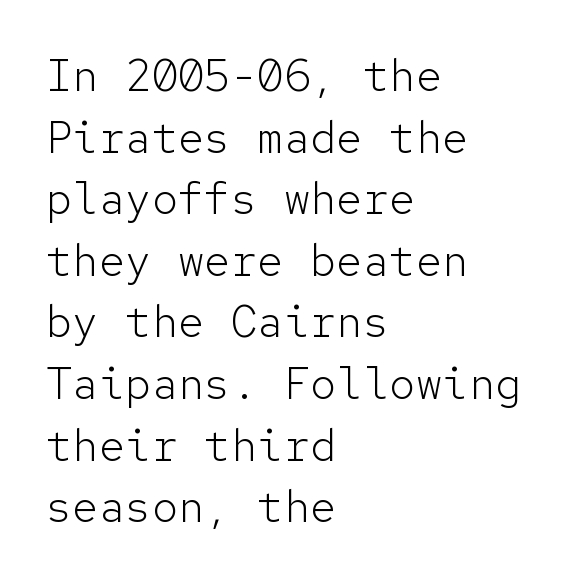
Typeset ragged right — the left edge is the straight one. Stems here are at most as thick as an everyday book face. The passage shown is not underscored anywhere. Quick note: interline space is typical. The typeface chosen for these lines omits serifs.
